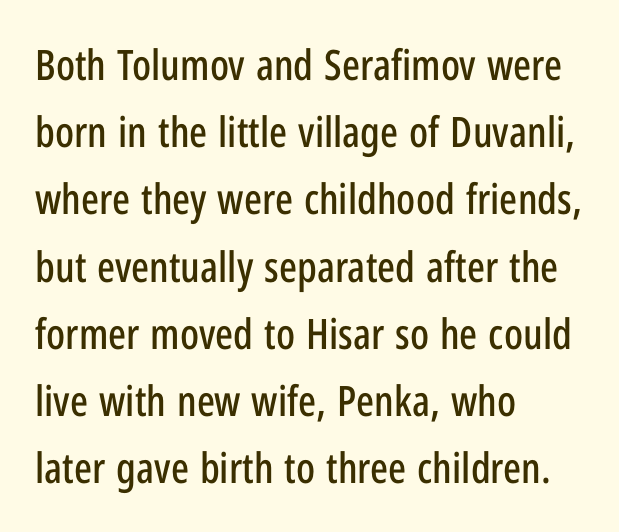
The image shows 42 px condensed sans-serif type, upright; set left-aligned, normal line spacing (1.6x), normal letter spacing, not underlined; low stroke contrast and a medium x-height.
